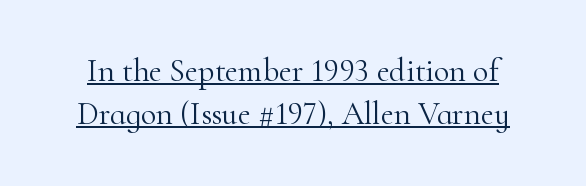
{"serif": "yes", "italic": "no", "bold": "no", "weight": "light", "width": "normal", "stroke_contrast": "high", "x_height": "small", "monospaced": "no", "underline": "yes", "line_spacing": "normal", "line_spacing_ratio": 1.35, "letter_spacing": "normal", "letter_spacing_em": 0.0, "glyph_px": 32}
